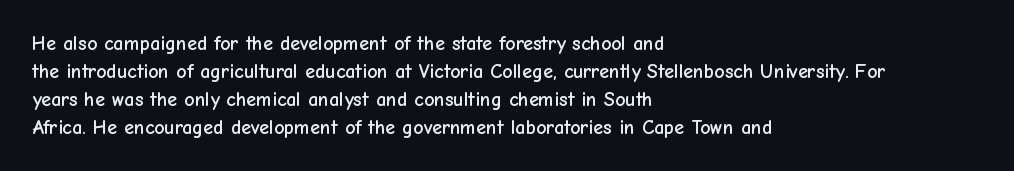
The image shows 20 px text type, upright; set left-aligned, normal line spacing (1.4x), normal letter spacing, not underlined.
